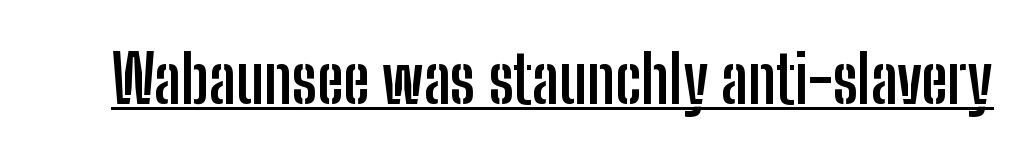
The letters carry no serifs — their stems end cleanly without finishing strokes. Italic: no, the glyphs are upright roman. You could not count columns in this text — the font is proportionally spaced. The glyphs have the mass of a bold cut. The glyphs are accompanied by a horizontal stroke just below them. Spacing between characters is what you'd get straight out of the box.
